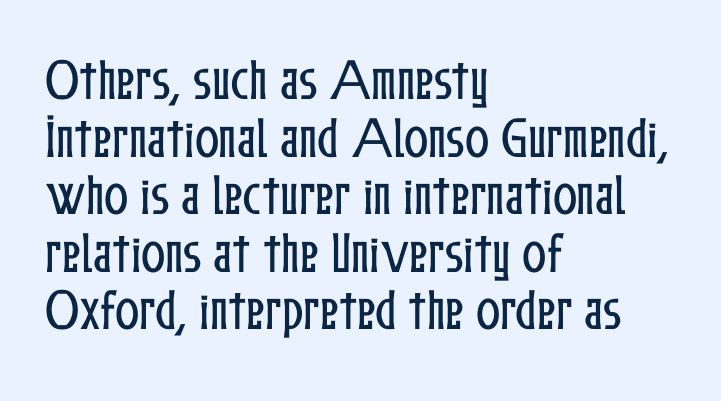
Line spacing here is normal. The letters stand upright; this is a roman face. The rendering uses natural spacing where letterforms have individual widths. There is no visible air inserted between adjacent glyphs. The strip under each line holds only bare page. Compared with a centered layout, this one pins lines to the left instead.
